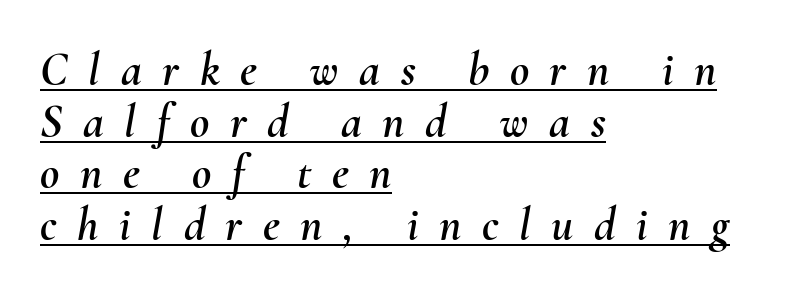
{"italic": "yes", "lean": "right", "slant_degrees": 10, "width": "normal", "stroke_contrast": "medium", "x_height": "small", "monospaced": "no", "underline": "yes", "align": "left", "line_spacing": "tight", "line_spacing_ratio": 1.1, "letter_spacing": "wide", "letter_spacing_em": 0.44, "glyph_px": 47}
